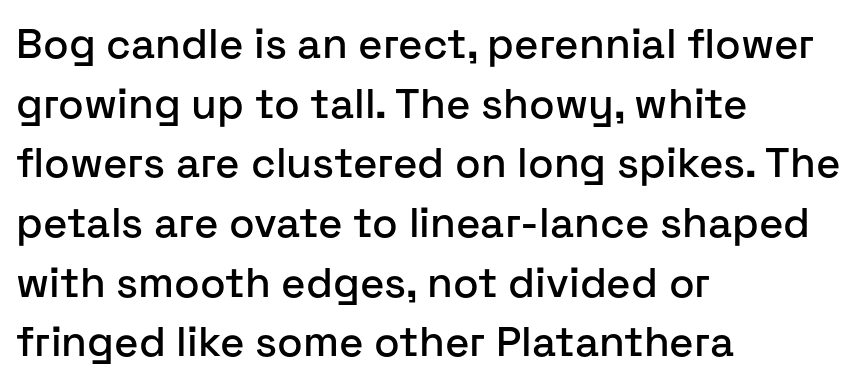
Stroke terminals: plain, sans-serif. Which margin do the lines hug? The left one — the right edge is uneven. Beneath every word, the page is bare. The passage shown is typed in a proportional face where columns would drift. Honestly, the letter spacing is just normal — you wouldn't notice it.
